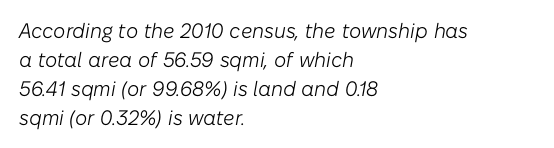
Q: Is the text bold? A: No.
Q: Is the text italic (slanted)? A: Yes, it leans right by about 10 degrees.
Q: Is the text underlined? A: No.
Q: How is the paragraph aligned? A: Left-aligned.
Q: Is the spacing between letters normal or unusually wide? A: Normal.
Q: Is the spacing between lines tight, normal or loose? A: Normal.
